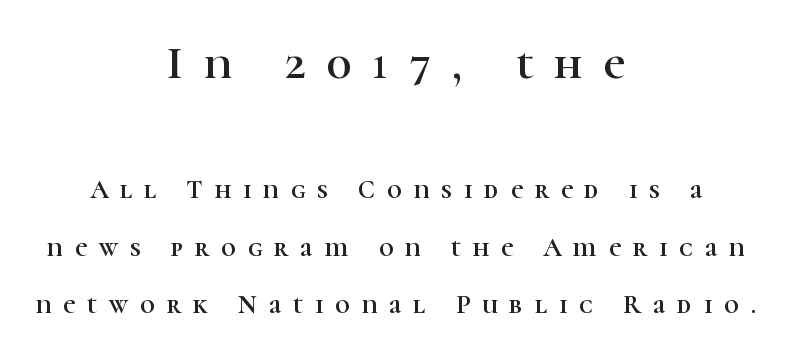
Q: Is the text italic (slanted)? A: No, it is upright.
Q: Is the typeface a serif or a sans-serif typeface? A: Serif.
Q: Is the text underlined? A: No.
Q: How is the paragraph aligned? A: Centered.
Q: Is the spacing between letters normal or unusually wide? A: Unusually wide.
Q: Is the spacing between lines tight, normal or loose? A: Loose.
Q: Which block of text is set in a larger size, the first (top) or the second (bottom)? A: The first (top) one.
Q: Width (condensed, normal, or wide)? A: Normal.
Q: Stroke contrast? A: High.
Q: x-height? A: Medium.
Q: Monospaced? A: No.
